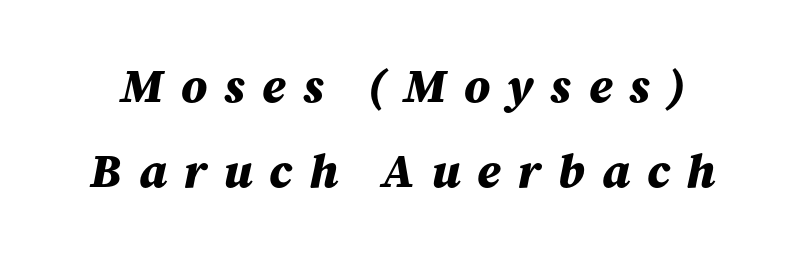
Q: Is the text bold? A: Yes.
Q: Is the text italic (slanted)? A: Yes, it leans right by about 12 degrees.
Q: Is the text underlined? A: No.
Q: Is the spacing between letters normal or unusually wide? A: Unusually wide.
Q: Width (condensed, normal, or wide)? A: Normal.
Q: Stroke contrast? A: Medium.
Q: x-height? A: Medium.
Q: Monospaced? A: No.
